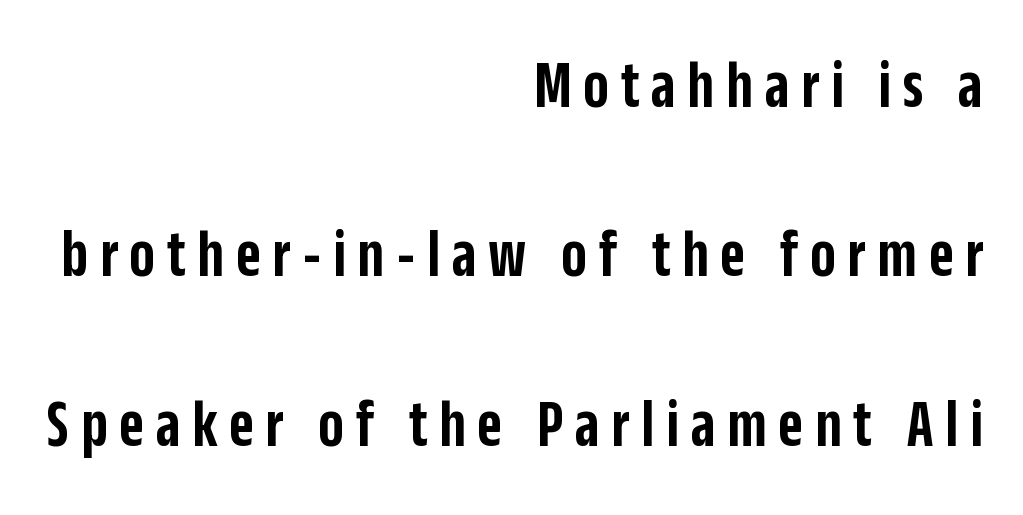
Successive baselines arrive slowly, with a big drop between each. This is the regular roman posture of the typeface. Each letter keeps its own natural width here, so spacing adapts to shape. Plain, unruled lines of type. Teacher's note: observe the even right margin — that is flush-right alignment.
